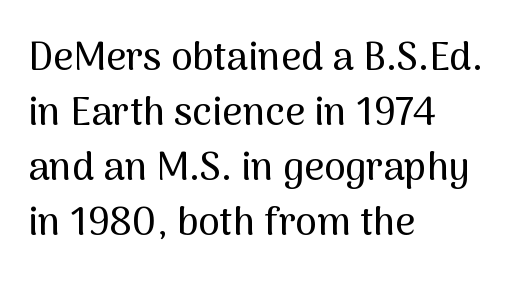
The passage shown is not underscored anywhere. The paragraph shown leans on its left margin. Note the varied advance widths — an 'i' is clearly narrower than an 'm'. These lines sit exactly where default settings would place them.
